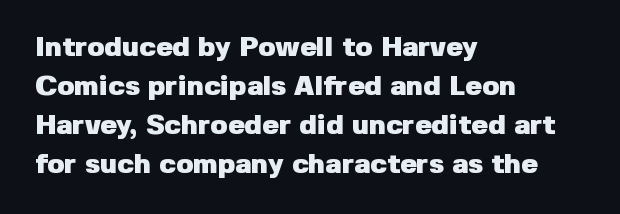
Each row of text sits above clean, open space. Italic: no, the glyphs are upright roman. The face used here is proportionally spaced, like ordinary book or web type. Examine the stroke ends and you'll find no serifs. Compared with a centered layout, this one pins lines to the left instead. Short note: letters normally spaced.
